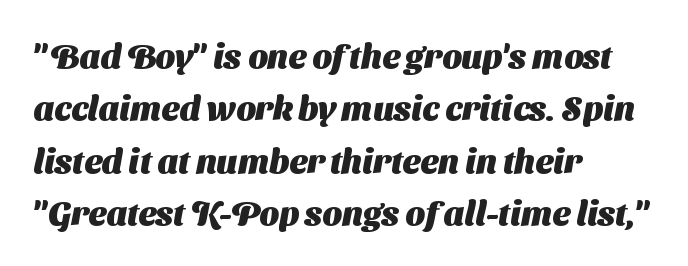
Q: Is the text bold? A: Yes.
Q: Is the typeface a serif or a sans-serif typeface? A: Sans-serif.
Q: Is the text underlined? A: No.
Q: How is the paragraph aligned? A: Left-aligned.
Q: Is the spacing between letters normal or unusually wide? A: Normal.
Q: Is the spacing between lines tight, normal or loose? A: Normal.
Q: Width (condensed, normal, or wide)? A: Normal.
Q: Stroke contrast? A: Medium.
Q: x-height? A: Medium.
Q: Monospaced? A: No.
